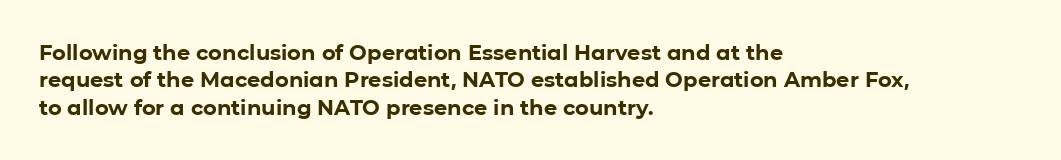
The image shows 21 px bold type, upright; set left-aligned, normal line spacing (1.3x), normal letter spacing, not underlined.
